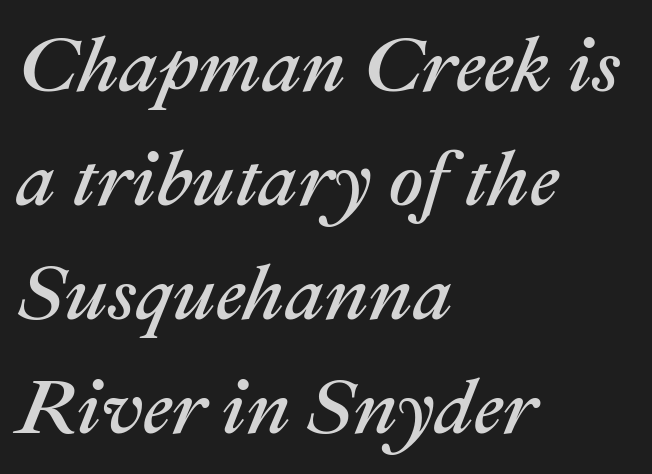
Is there much room between lines? A standard amount, neither cramped nor airy. The passage shown has conventional tracking throughout. This rendering features lettering with no underline. Alignment: flush left. Here the designer chose a conventional face with non-uniform glyph widths. Posture: slanted.
